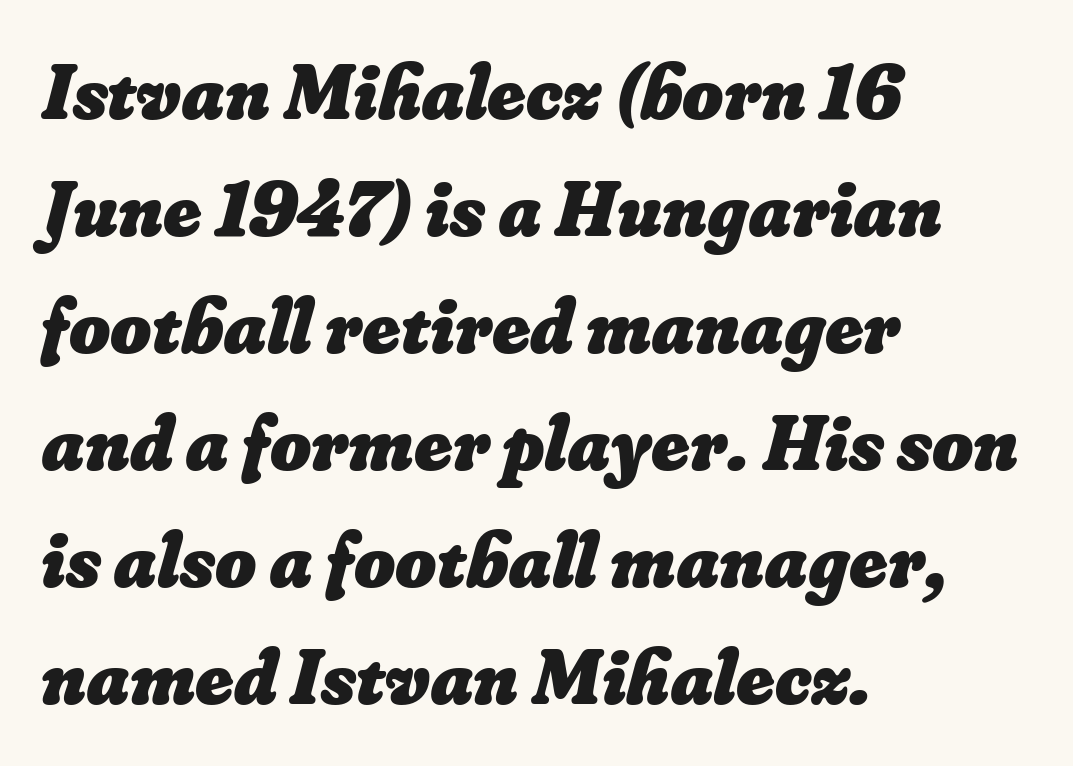
The image shows 79 px heavy type; set left-aligned, normal line spacing (1.48x), normal letter spacing, not underlined; low stroke contrast and a small x-height.
